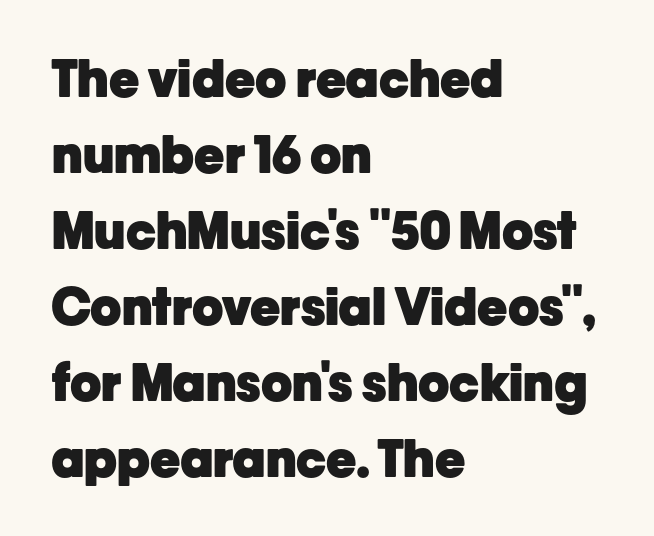
Q: Is the text bold? A: Yes.
Q: Is the text italic (slanted)? A: No, it is upright.
Q: Is the typeface a serif or a sans-serif typeface? A: Sans-serif.
Q: Is the text underlined? A: No.
Q: How is the paragraph aligned? A: Left-aligned.
Q: Is the spacing between letters normal or unusually wide? A: Normal.
Q: Is the spacing between lines tight, normal or loose? A: Normal.
Q: Width (condensed, normal, or wide)? A: Normal.
Q: Stroke contrast? A: Low.
Q: x-height? A: Medium.
Q: Monospaced? A: No.
